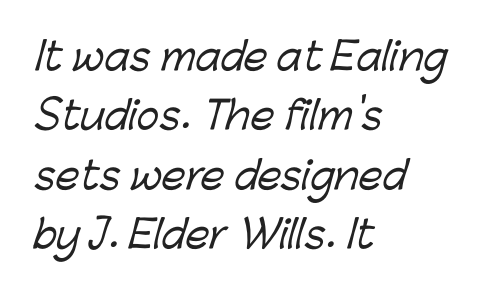
Q: Is the typeface a serif or a sans-serif typeface? A: Sans-serif.
Q: Is the text underlined? A: No.
Q: How is the paragraph aligned? A: Left-aligned.
Q: Is the spacing between letters normal or unusually wide? A: Normal.
Q: Is the spacing between lines tight, normal or loose? A: Normal.
Q: Width (condensed, normal, or wide)? A: Normal.
Q: Stroke contrast? A: Low.
Q: x-height? A: Medium.
Q: Monospaced? A: No.
